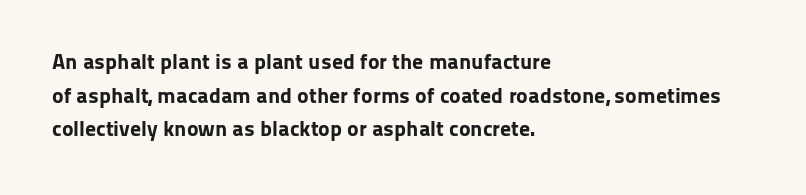
{"italic": "no", "bold": "yes", "underline": "no", "align": "left", "line_spacing": "normal", "line_spacing_ratio": 1.53, "letter_spacing": "normal", "letter_spacing_em": 0.0, "glyph_px": 22}
